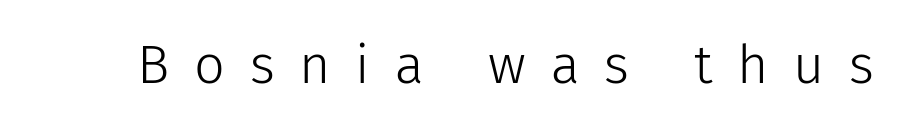
Q: Is the text bold? A: No.
Q: Is the text italic (slanted)? A: No, it is upright.
Q: Is the typeface a serif or a sans-serif typeface? A: Sans-serif.
Q: Is the text underlined? A: No.
Q: Is the spacing between letters normal or unusually wide? A: Unusually wide.
Q: Width (condensed, normal, or wide)? A: Normal.
Q: Stroke contrast? A: Low.
Q: x-height? A: Medium.
Q: Monospaced? A: No.
